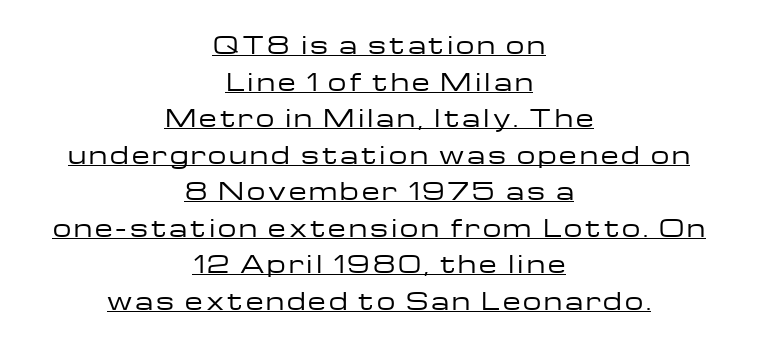
The glyphs are accompanied by a horizontal stroke just below them. Students, observe: this is what conventionally led text looks like. The face looks like a standard text weight, possibly lighter. The lettering stays uniformly vertical, giving the passage a roman look. Line starts and ends both wander, symmetrically.
